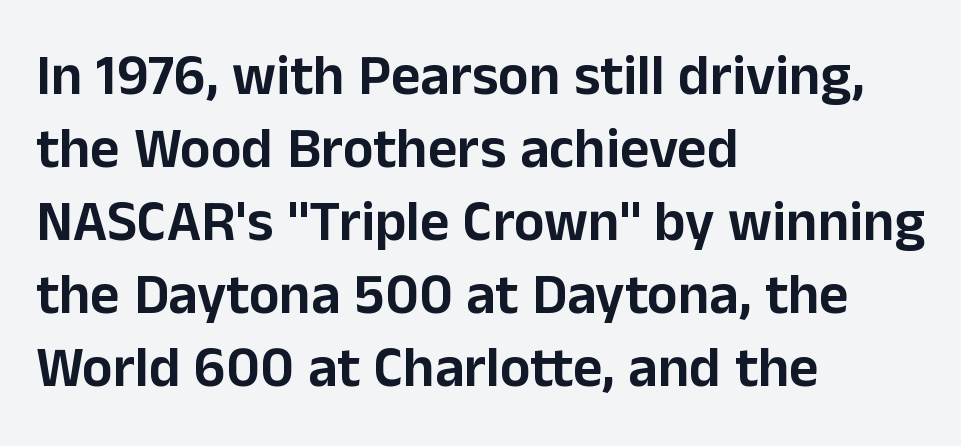
Q: Is the text italic (slanted)? A: No, it is upright.
Q: Is the typeface a serif or a sans-serif typeface? A: Sans-serif.
Q: Is the text underlined? A: No.
Q: How is the paragraph aligned? A: Left-aligned.
Q: Is the spacing between letters normal or unusually wide? A: Normal.
Q: Is the spacing between lines tight, normal or loose? A: Normal.
Q: Width (condensed, normal, or wide)? A: Normal.
Q: Stroke contrast? A: Low.
Q: x-height? A: Medium.
Q: Monospaced? A: No.
